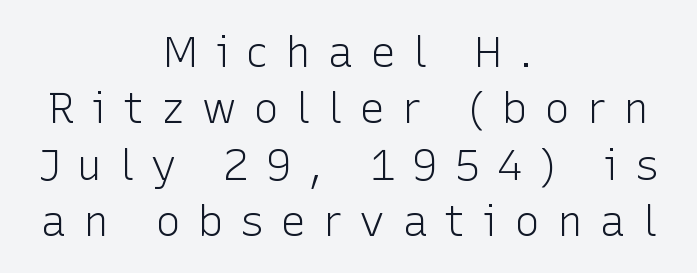
{"serif": "no", "italic": "no", "bold": "no", "weight": "light", "width": "normal", "stroke_contrast": "low", "x_height": "medium", "monospaced": "no", "underline": "no", "align": "center", "line_spacing": "normal", "line_spacing_ratio": 1.31, "letter_spacing": "wide", "letter_spacing_em": 0.39, "glyph_px": 43}
